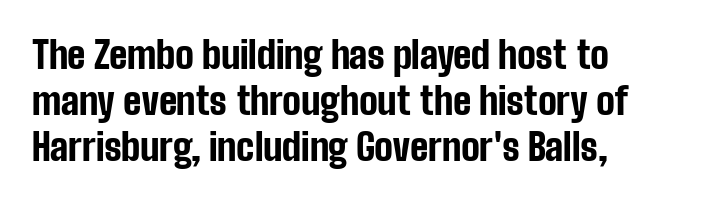
{"serif": "no", "italic": "no", "bold": "yes", "weight": "bold", "width": "condensed", "stroke_contrast": "low", "x_height": "medium", "monospaced": "no", "underline": "no", "align": "left", "line_spacing": "normal", "line_spacing_ratio": 1.25, "letter_spacing": "normal", "letter_spacing_em": 0.0, "glyph_px": 37}
